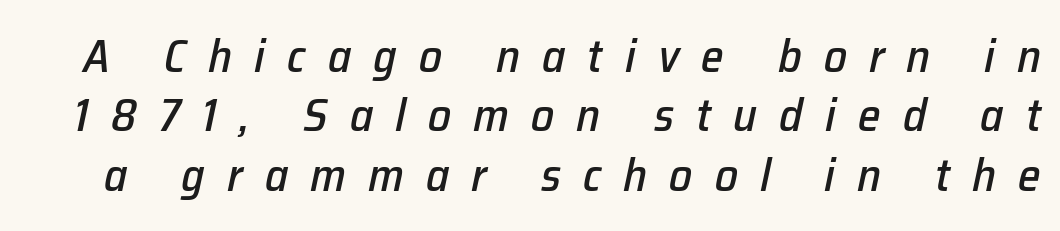
Q: Is the text italic (slanted)? A: Yes, it leans right by about 12 degrees.
Q: Is the text underlined? A: No.
Q: Is the spacing between letters normal or unusually wide? A: Unusually wide.
Q: Is the spacing between lines tight, normal or loose? A: Normal.
Q: Width (condensed, normal, or wide)? A: Normal.
Q: Stroke contrast? A: Low.
Q: x-height? A: Medium.
Q: Monospaced? A: No.
